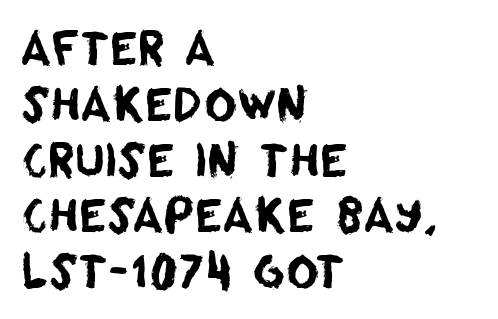
The image shows 45 px sans-serif type; set left-aligned, line spacing 1.24x, normal letter spacing, not underlined; low stroke contrast and a large x-height.
